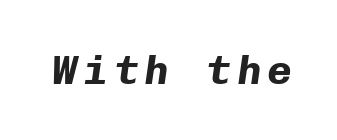
Q: Is the text bold? A: Yes.
Q: Is the text italic (slanted)? A: Yes, it leans right by about 8 degrees.
Q: Is the text underlined? A: No.
Q: Width (condensed, normal, or wide)? A: Normal.
Q: Stroke contrast? A: Low.
Q: x-height? A: Medium.
Q: Monospaced? A: Yes.
